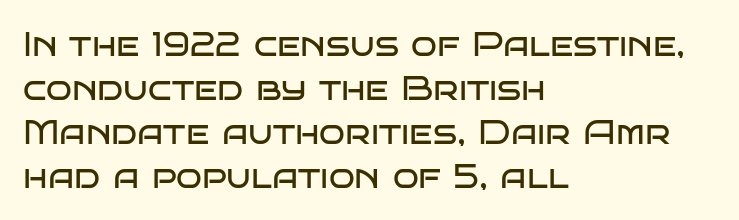
The image shows 34 px regular-weight, wide sans-serif type, upright; set left-aligned, normal line spacing (1.29x), normal letter spacing, not underlined; low stroke contrast and a large x-height.
